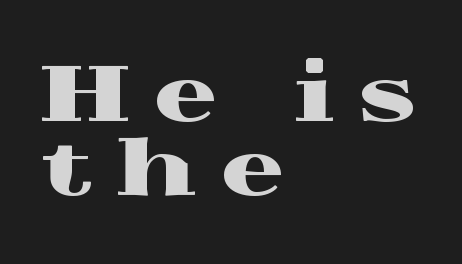
Only glyphs here, with clear space below each row. The glyphs in this specimen are seriffed. Line spacing here is tight. The letters advance in unequal steps, a hallmark of proportional type. Tracking here is generous; glyphs stand well apart from one another. Upright lettering throughout.
